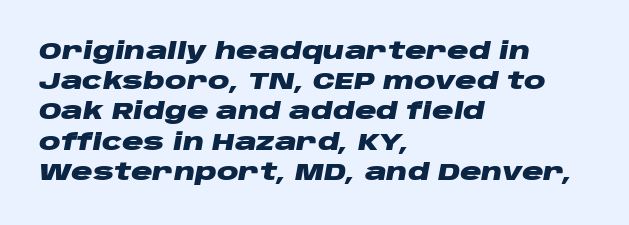
Q: Is the text bold? A: Yes.
Q: Is the text italic (slanted)? A: Yes, it leans right by about 10 degrees.
Q: Is the text underlined? A: No.
Q: How is the paragraph aligned? A: Left-aligned.
Q: Is the spacing between letters normal or unusually wide? A: Normal.
Q: Is the spacing between lines tight, normal or loose? A: Normal.
